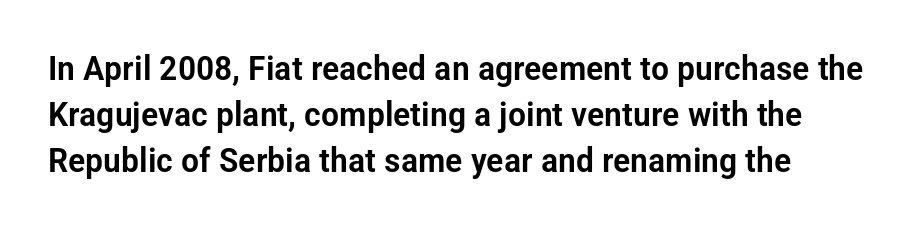
The image shows 34 px condensed sans-serif type, upright; set normal line spacing (1.35x), normal letter spacing, not underlined; low stroke contrast and a medium x-height.
